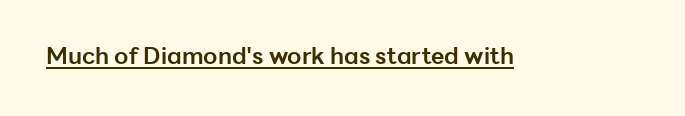
The image shows 23 px bold type, upright; set normal letter spacing, underlined.
